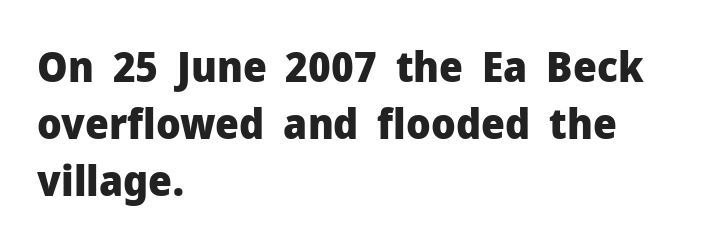
Q: Is the text bold? A: Yes.
Q: Is the text italic (slanted)? A: No, it is upright.
Q: Is the typeface a serif or a sans-serif typeface? A: Sans-serif.
Q: Is the text underlined? A: No.
Q: How is the paragraph aligned? A: Left-aligned.
Q: Is the spacing between letters normal or unusually wide? A: Normal.
Q: Is the spacing between lines tight, normal or loose? A: Normal.
Q: Width (condensed, normal, or wide)? A: Normal.
Q: Stroke contrast? A: Low.
Q: x-height? A: Medium.
Q: Monospaced? A: No.
